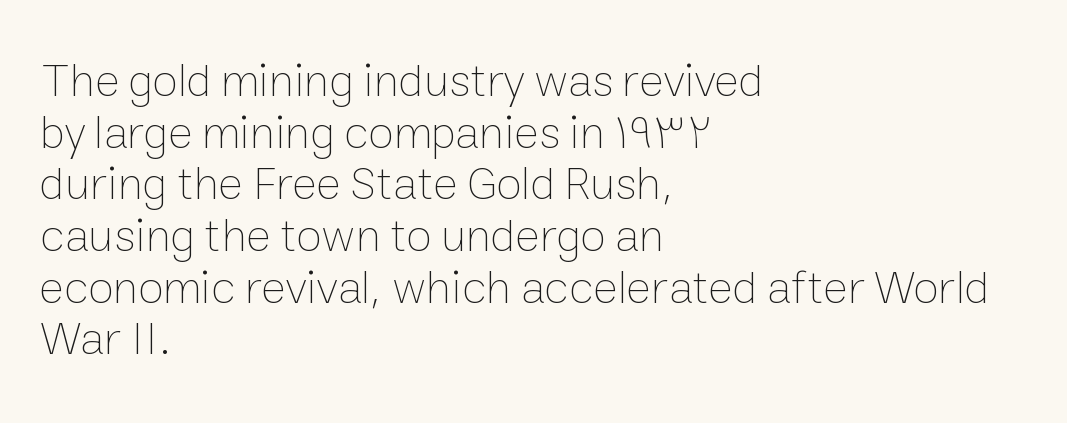
Q: Is the text bold? A: No.
Q: Is the text italic (slanted)? A: No, it is upright.
Q: Is the text underlined? A: No.
Q: How is the paragraph aligned? A: Left-aligned.
Q: Is the spacing between letters normal or unusually wide? A: Normal.
Q: Is the spacing between lines tight, normal or loose? A: Tight.
Q: Width (condensed, normal, or wide)? A: Normal.
Q: Stroke contrast? A: Low.
Q: x-height? A: Medium.
Q: Monospaced? A: No.
